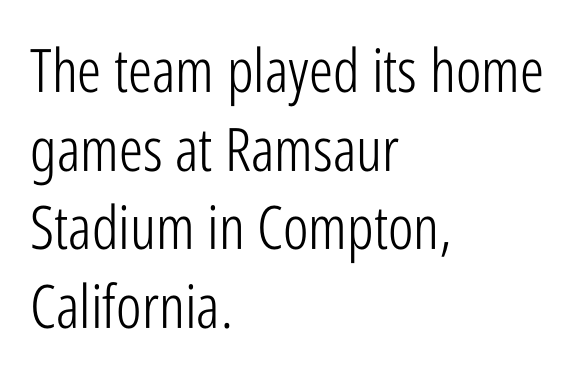
Reading down the block, your eye returns to a fixed left position each line. It's the straight-up-and-down kind of type. The letterforms sit at book weight or below. Tracking value appears to be zero — textbook default spacing.
